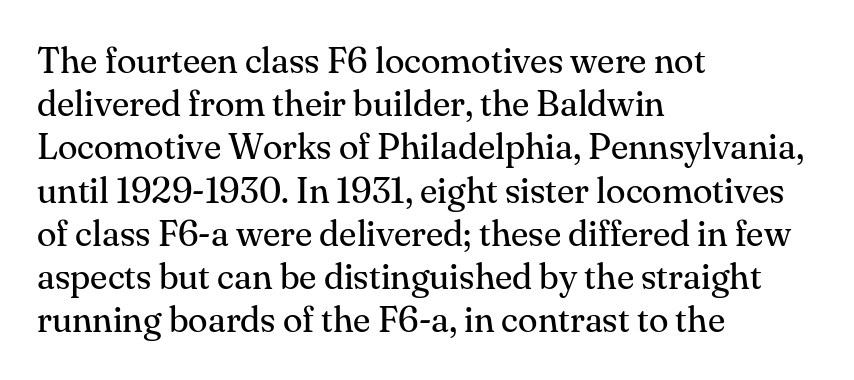
Q: Is the text bold? A: No.
Q: Is the text italic (slanted)? A: No, it is upright.
Q: Is the typeface a serif or a sans-serif typeface? A: Serif.
Q: Is the text underlined? A: No.
Q: How is the paragraph aligned? A: Left-aligned.
Q: Is the spacing between letters normal or unusually wide? A: Normal.
Q: Width (condensed, normal, or wide)? A: Normal.
Q: Stroke contrast? A: Medium.
Q: x-height? A: Small.
Q: Monospaced? A: No.
